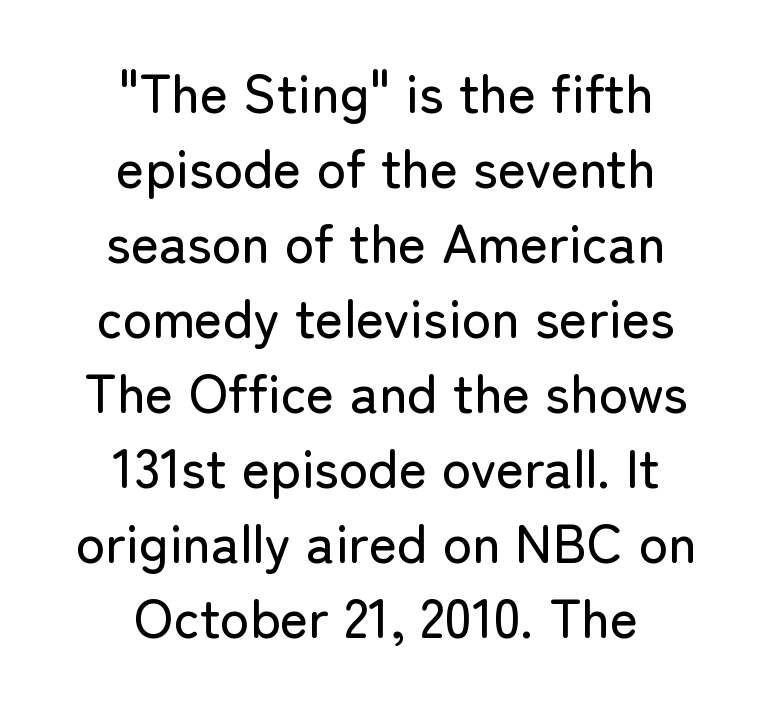
The image shows 54 px sans-serif type, upright; set centered, normal line spacing (1.39x), normal letter spacing, not underlined; low stroke contrast and a medium x-height.
